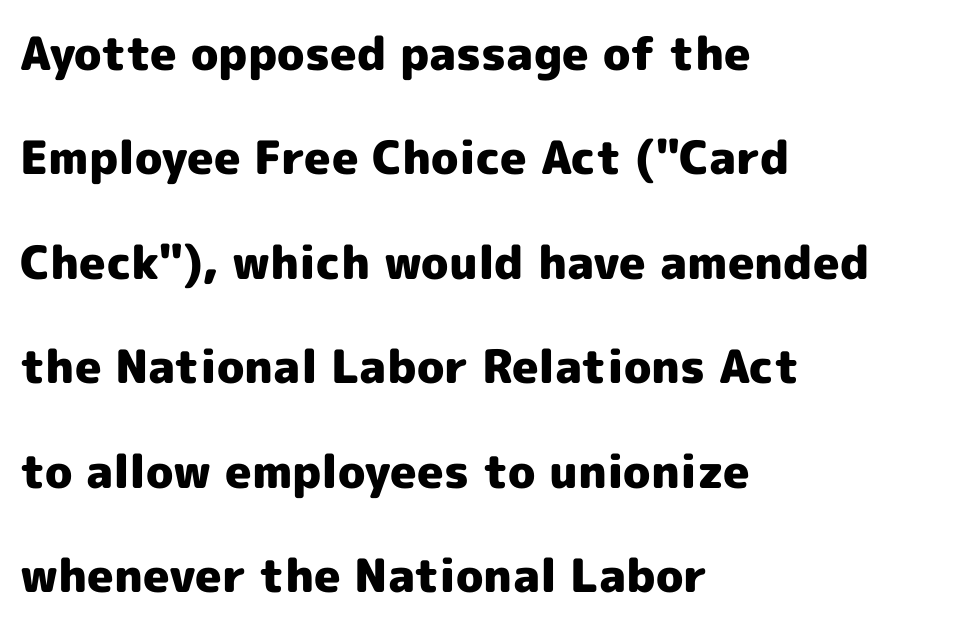
The image shows 46 px heavy sans-serif type, upright; set left-aligned, loose line spacing (2.27x), normal letter spacing, not underlined; a medium x-height.
